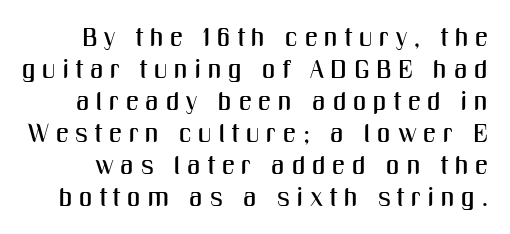
The image shows 26 px text type, upright; set line spacing 1.23x, unusually wide letter spacing (+0.26 em), not underlined.
